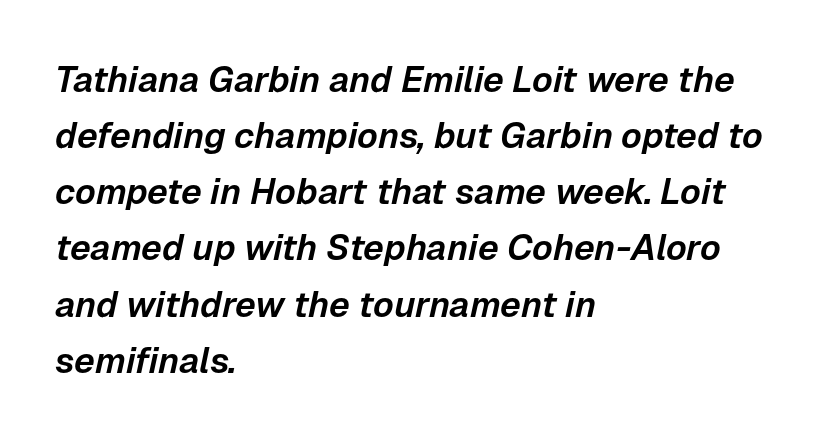
The image shows 36 px text type, italic (leaning right); set left-aligned, normal line spacing (1.56x), normal letter spacing, not underlined; low stroke contrast and a medium x-height.
